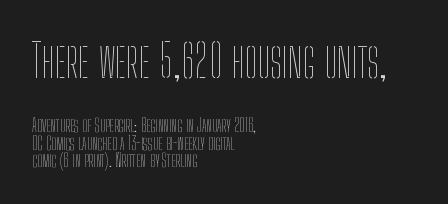
{"italic": "no", "bold": "no", "weight": "thin", "width": "condensed", "stroke_contrast": "low", "x_height": "medium", "monospaced": "no", "underline": "no", "align": "left", "line_spacing": "tight", "line_spacing_ratio": 0.98, "letter_spacing": "normal", "letter_spacing_em": 0.0, "larger_block": "first", "size_ratio": 2.56, "glyph_px": 46}
